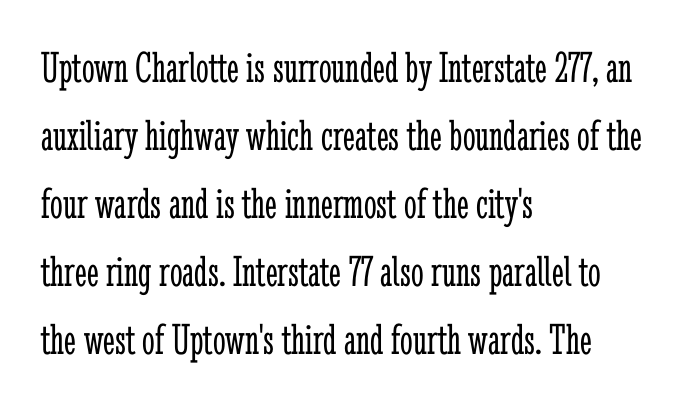
{"serif": "yes", "italic": "no", "bold": "no", "weight": "light", "width": "condensed", "stroke_contrast": "low", "x_height": "medium", "monospaced": "no", "underline": "no", "align": "left", "line_spacing": "normal", "line_spacing_ratio": 1.51, "letter_spacing": "normal", "letter_spacing_em": 0.0, "glyph_px": 45}
